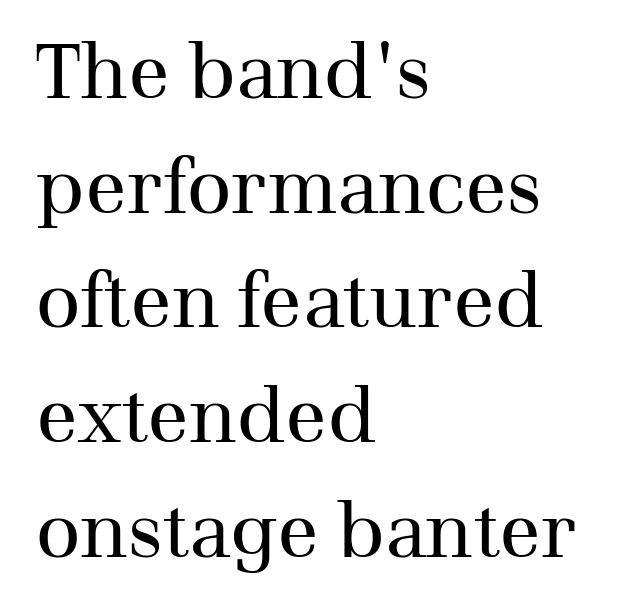
Q: Is the text bold? A: No.
Q: Is the text italic (slanted)? A: No, it is upright.
Q: Is the typeface a serif or a sans-serif typeface? A: Serif.
Q: Is the text underlined? A: No.
Q: How is the paragraph aligned? A: Left-aligned.
Q: Is the spacing between letters normal or unusually wide? A: Normal.
Q: Is the spacing between lines tight, normal or loose? A: Normal.
Q: Width (condensed, normal, or wide)? A: Normal.
Q: Stroke contrast? A: Medium.
Q: x-height? A: Medium.
Q: Monospaced? A: No.
